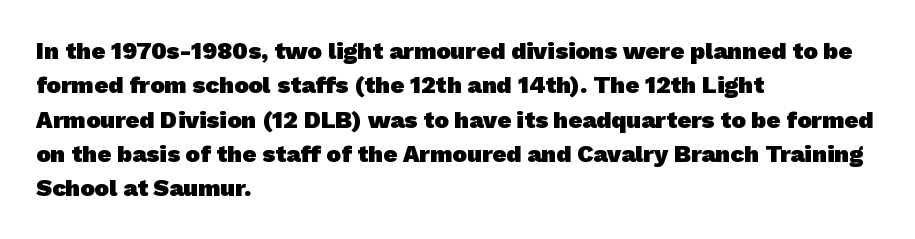
{"bold": "yes", "underline": "no", "align": "left", "line_spacing": "normal", "line_spacing_ratio": 1.43, "letter_spacing": "normal", "letter_spacing_em": 0.0, "glyph_px": 24}
